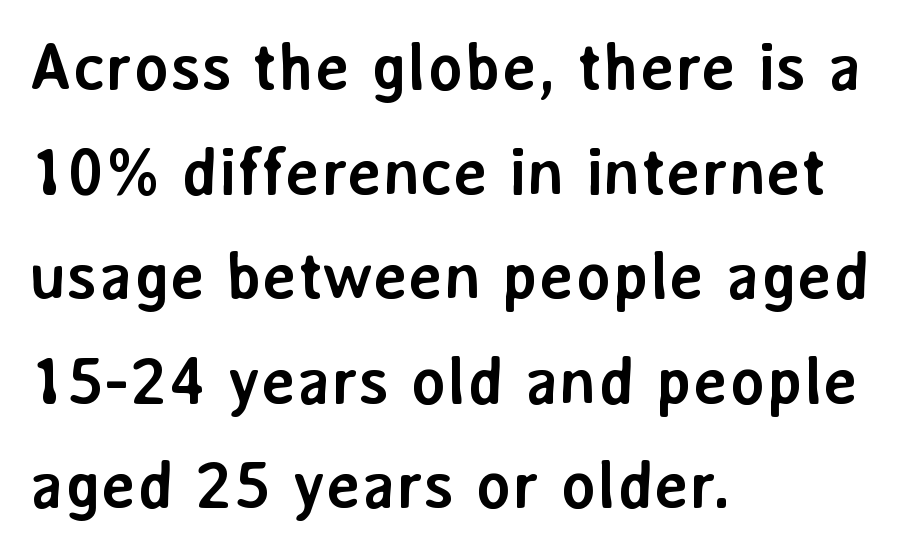
{"serif": "no", "italic": "no", "bold": "yes", "weight": "semibold", "width": "normal", "stroke_contrast": "low", "x_height": "medium", "monospaced": "no", "underline": "no", "align": "left", "line_spacing": "normal", "line_spacing_ratio": 1.56, "letter_spacing": "normal", "letter_spacing_em": 0.0, "glyph_px": 67}
